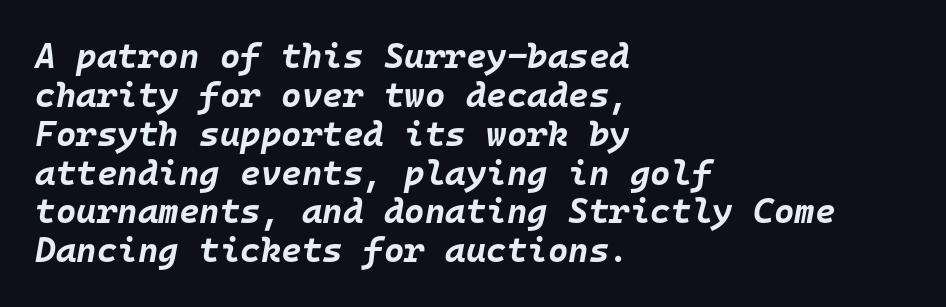
The lines in this sample share a left origin and differ only in where they stop. Every letter is thick-stroked: bold, no question. In terms of posture, this sample is oblique. The letters march in equal steps, a hallmark of fixed-pitch type. Honestly, the letter spacing is just normal — you wouldn't notice it. The space directly below the letters is spotless.
